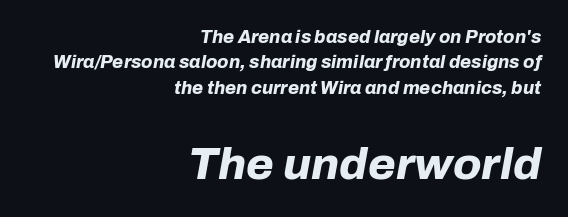
Q: Is the text bold? A: Yes.
Q: Is the text italic (slanted)? A: Yes, it leans right by about 10 degrees.
Q: Is the text underlined? A: No.
Q: How is the paragraph aligned? A: Right-aligned.
Q: Is the spacing between letters normal or unusually wide? A: Normal.
Q: Is the spacing between lines tight, normal or loose? A: Normal.
Q: Which block of text is set in a larger size, the first (top) or the second (bottom)? A: The second (bottom) one.
Q: Width (condensed, normal, or wide)? A: Normal.
Q: Stroke contrast? A: Low.
Q: x-height? A: Medium.
Q: Monospaced? A: No.
